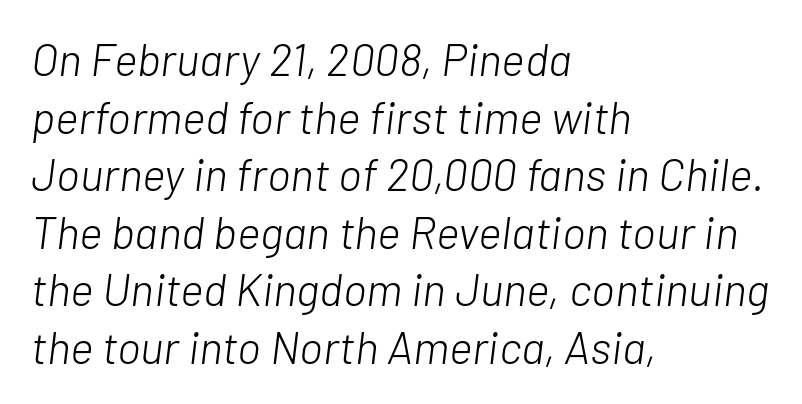
{"italic": "yes", "lean": "right", "slant_degrees": 7, "bold": "no", "weight": "light", "width": "normal", "stroke_contrast": "low", "x_height": "medium", "monospaced": "no", "underline": "no", "align": "left", "line_spacing": "normal", "line_spacing_ratio": 1.28, "letter_spacing": "normal", "letter_spacing_em": 0.0, "glyph_px": 45}
